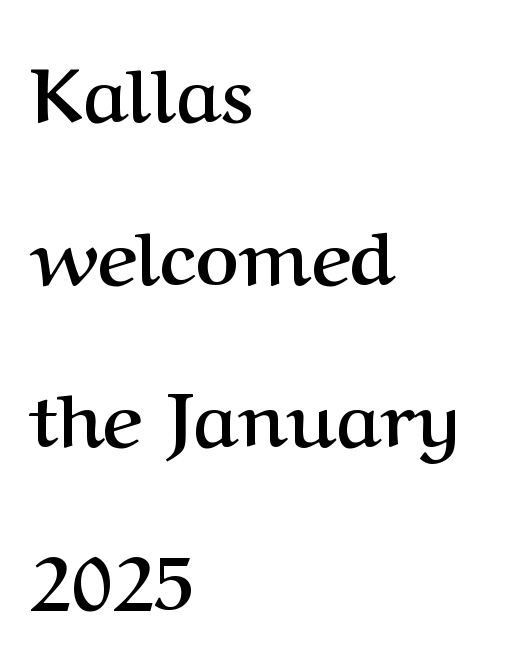
{"serif": "yes", "italic": "no", "bold": "yes", "weight": "semibold", "width": "normal", "stroke_contrast": "medium", "x_height": "medium", "monospaced": "no", "underline": "no", "align": "left", "line_spacing": "loose", "line_spacing_ratio": 2.17, "letter_spacing": "normal", "letter_spacing_em": 0.0, "glyph_px": 75}
